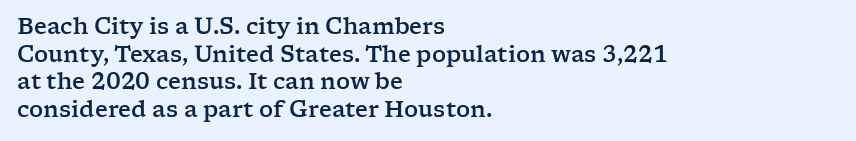
Q: Is the text italic (slanted)? A: No, it is upright.
Q: Is the text underlined? A: No.
Q: How is the paragraph aligned? A: Left-aligned.
Q: Is the spacing between letters normal or unusually wide? A: Normal.
Q: Is the spacing between lines tight, normal or loose? A: Normal.
